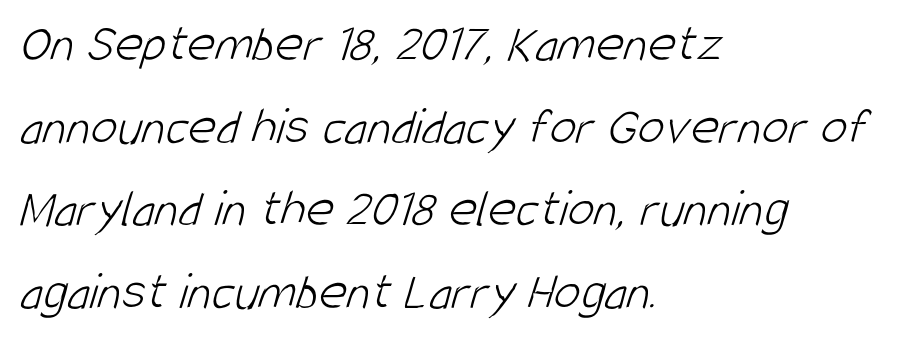
The image shows 54 px light, condensed sans-serif type; set left-aligned, normal line spacing (1.53x), normal letter spacing, not underlined; low stroke contrast and a large x-height.
